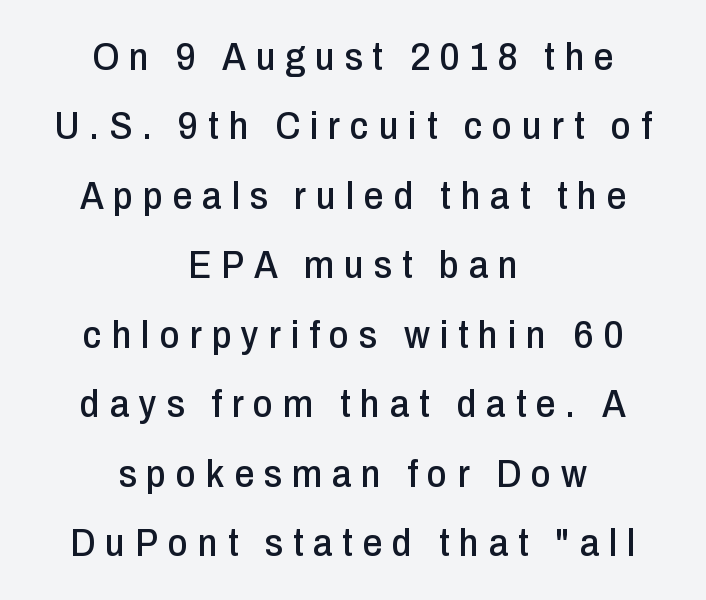
The image shows 39 px condensed sans-serif type, upright; set centered, line spacing 1.78x, unusually wide letter spacing (+0.25 em), not underlined; low stroke contrast and a medium x-height.
